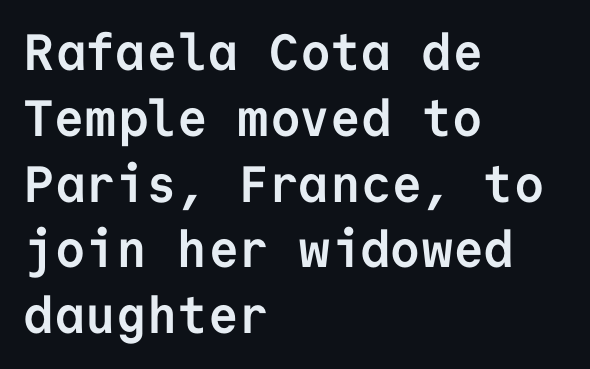
{"serif": "no", "italic": "no", "bold": "yes", "weight": "semibold", "width": "normal", "stroke_contrast": "low", "x_height": "medium", "monospaced": "yes", "underline": "no", "align": "left", "line_spacing": "normal", "line_spacing_ratio": 1.29, "letter_spacing": "normal", "letter_spacing_em": 0.0, "glyph_px": 51}
